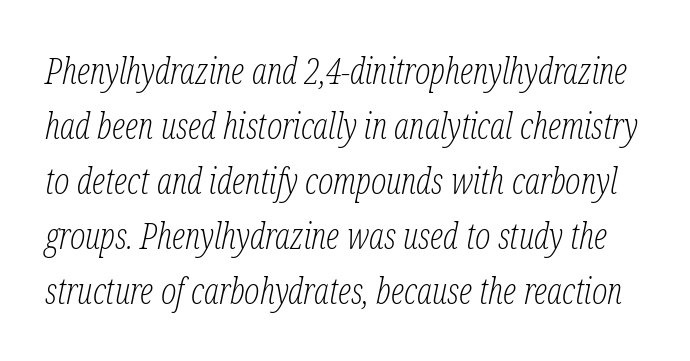
Q: Is the text bold? A: No.
Q: Is the text italic (slanted)? A: Yes, it leans right by about 12 degrees.
Q: Is the typeface a serif or a sans-serif typeface? A: Serif.
Q: Is the text underlined? A: No.
Q: Is the spacing between letters normal or unusually wide? A: Normal.
Q: Is the spacing between lines tight, normal or loose? A: Normal.
Q: Width (condensed, normal, or wide)? A: Condensed.
Q: Stroke contrast? A: Low.
Q: x-height? A: Medium.
Q: Monospaced? A: No.
